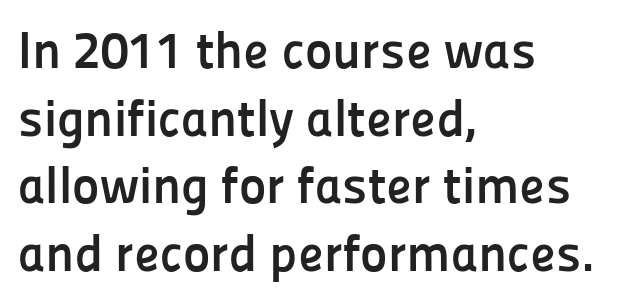
The letters advance in unequal steps, a hallmark of proportional type. Honestly, there is no underline to notice here at all. Vertical spacing — default. Strong, thick strokes mark this as bold type. Quick note: not italic, upright.
